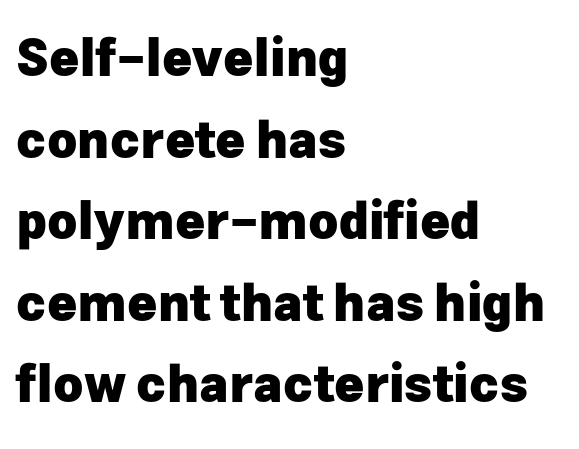
Leftover space on each line is placed entirely after the last word. The zone under the glyphs is completely vacant. This sample uses an upright cut, with every glyph sitting square on the baseline. Note the varied advance widths — an 'i' is clearly narrower than an 'm'. Is the letter spacing exaggerated? No — it looks like the ordinary default.
